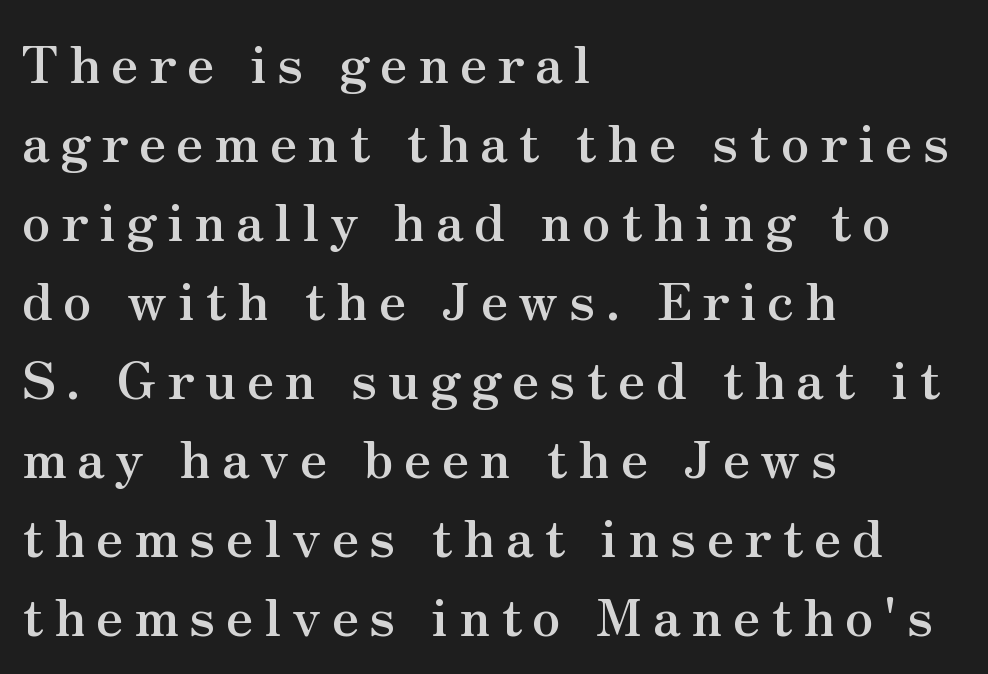
{"serif": "yes", "italic": "no", "bold": "yes", "weight": "semibold", "width": "normal", "stroke_contrast": "medium", "x_height": "small", "monospaced": "no", "underline": "no", "align": "left", "line_spacing": "normal", "line_spacing_ratio": 1.52, "letter_spacing": "wide", "letter_spacing_em": 0.2, "glyph_px": 52}
